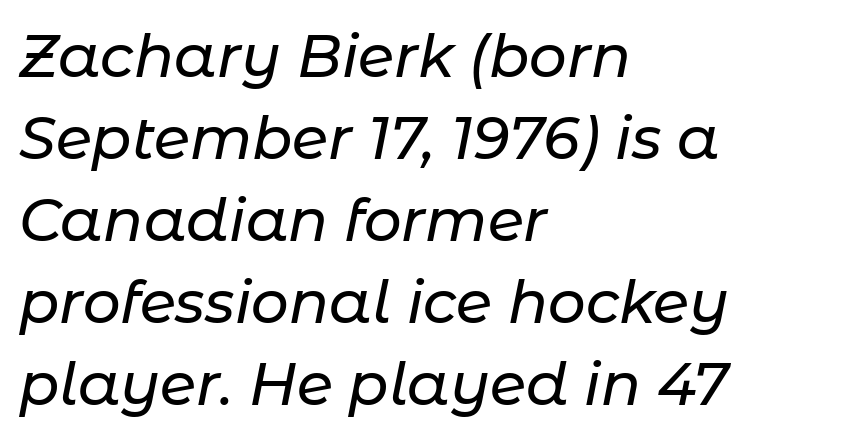
The image shows 59 px text type, italic (leaning right); set left-aligned, normal line spacing (1.39x), normal letter spacing, not underlined; low stroke contrast and a medium x-height.
